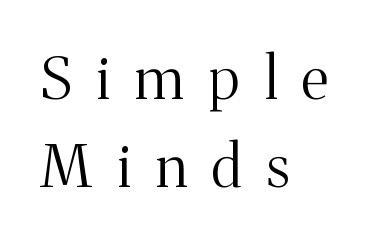
The image shows 58 px light serif type, upright; set left-aligned, normal line spacing (1.51x), unusually wide letter spacing (+0.44 em), not underlined; medium stroke contrast and a medium x-height.
